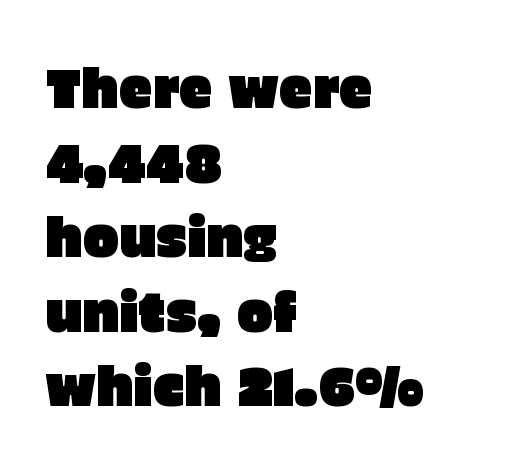
Q: Is the text italic (slanted)? A: No, it is upright.
Q: Is the typeface a serif or a sans-serif typeface? A: Sans-serif.
Q: Is the text underlined? A: No.
Q: How is the paragraph aligned? A: Left-aligned.
Q: Is the spacing between letters normal or unusually wide? A: Normal.
Q: Is the spacing between lines tight, normal or loose? A: Normal.
Q: Width (condensed, normal, or wide)? A: Normal.
Q: Stroke contrast? A: Low.
Q: x-height? A: Large.
Q: Monospaced? A: No.
